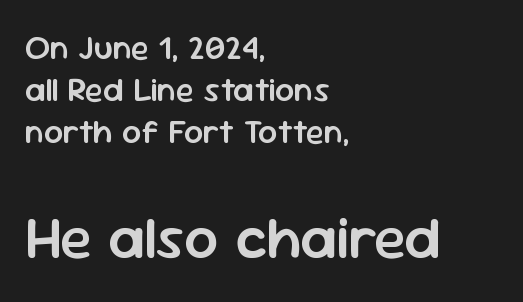
The image shows 60 px semibold sans-serif type, upright; set left-aligned, line spacing 1.23x, normal letter spacing, not underlined; the second (bottom) block is 1.76x larger; low stroke contrast and a medium x-height.
